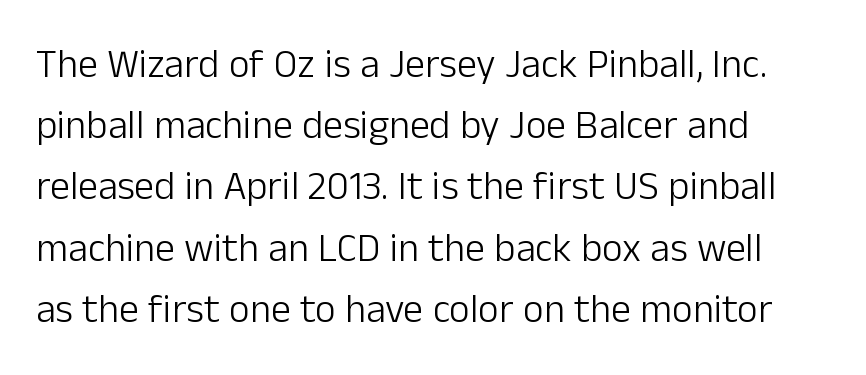
The image shows 40 px light sans-serif type, upright; set left-aligned, normal line spacing (1.53x), normal letter spacing, not underlined; low stroke contrast and a medium x-height.
